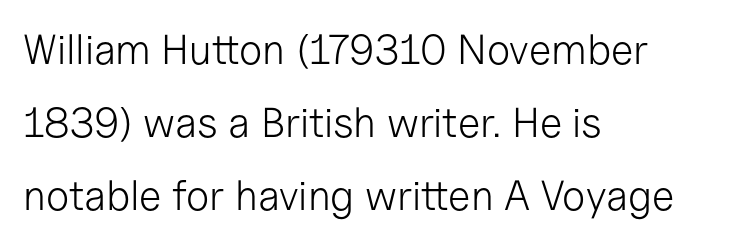
Q: Is the text bold? A: No.
Q: Is the text italic (slanted)? A: No, it is upright.
Q: Is the typeface a serif or a sans-serif typeface? A: Sans-serif.
Q: Is the text underlined? A: No.
Q: How is the paragraph aligned? A: Left-aligned.
Q: Is the spacing between letters normal or unusually wide? A: Normal.
Q: Width (condensed, normal, or wide)? A: Normal.
Q: Stroke contrast? A: Low.
Q: x-height? A: Medium.
Q: Monospaced? A: No.
